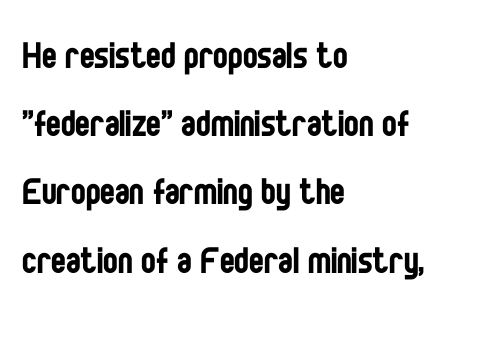
Each row of text sits above clean, open space. Whoever set this chose a conventional vertical rhythm. No chunkiness to these letters — they're not bold. When letters stand straight like this, we call the style roman or upright. To sum up the face: it is a sans, with no serifs. Inter-character spacing is left at the font's built-in metrics.
